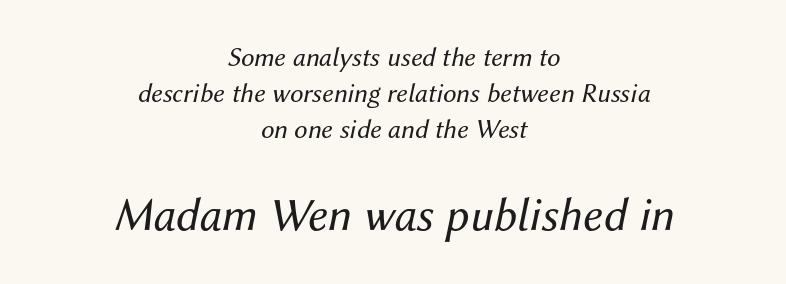
{"italic": "yes", "lean": "right", "slant_degrees": 12, "bold": "no", "weight": "regular", "width": "normal", "stroke_contrast": "medium", "x_height": "medium", "monospaced": "no", "underline": "no", "align": "center", "line_spacing": "normal", "line_spacing_ratio": 1.34, "letter_spacing": "normal", "letter_spacing_em": 0.0, "larger_block": "second", "size_ratio": 1.74, "glyph_px": 47}
